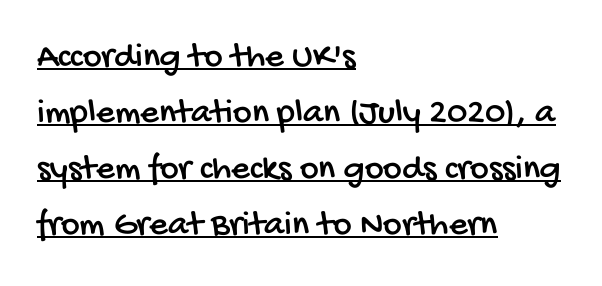
Q: Is the typeface a serif or a sans-serif typeface? A: Sans-serif.
Q: Is the text underlined? A: Yes.
Q: How is the paragraph aligned? A: Left-aligned.
Q: Is the spacing between letters normal or unusually wide? A: Normal.
Q: Is the spacing between lines tight, normal or loose? A: Normal.
Q: Width (condensed, normal, or wide)? A: Condensed.
Q: Stroke contrast? A: Low.
Q: x-height? A: Large.
Q: Monospaced? A: No.
